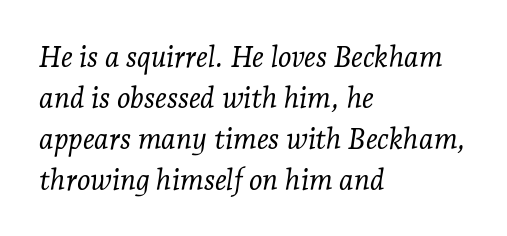
{"serif": "yes", "italic": "yes", "lean": "right", "slant_degrees": 7, "bold": "no", "weight": "light", "width": "normal", "stroke_contrast": "low", "x_height": "medium", "monospaced": "no", "underline": "no", "align": "left", "line_spacing": "normal", "line_spacing_ratio": 1.41, "letter_spacing": "normal", "letter_spacing_em": 0.0, "glyph_px": 29}
